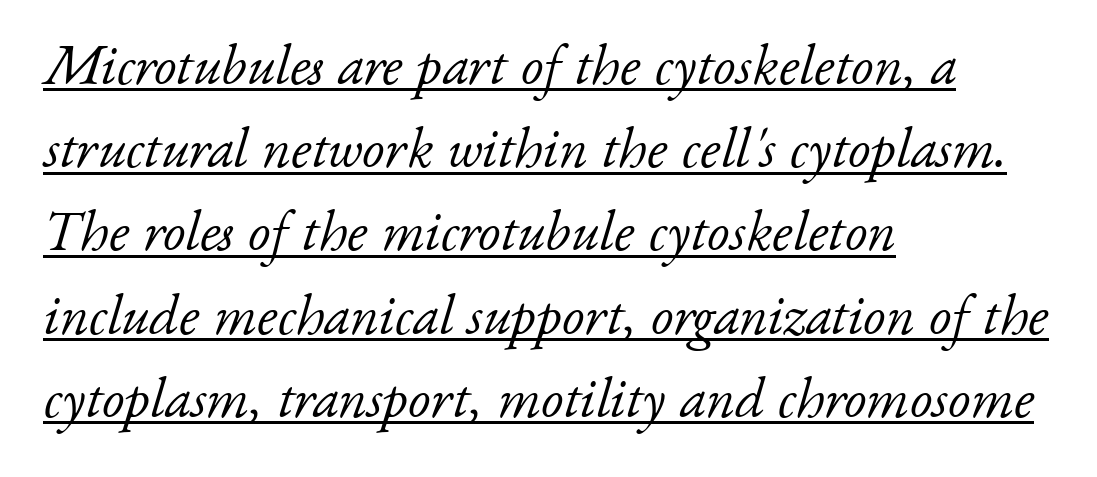
{"serif": "yes", "italic": "yes", "lean": "right", "slant_degrees": 17, "bold": "no", "weight": "light", "width": "normal", "stroke_contrast": "low", "x_height": "small", "monospaced": "no", "underline": "yes", "align": "left", "line_spacing": "normal", "line_spacing_ratio": 1.46, "letter_spacing": "normal", "letter_spacing_em": 0.0, "glyph_px": 57}
